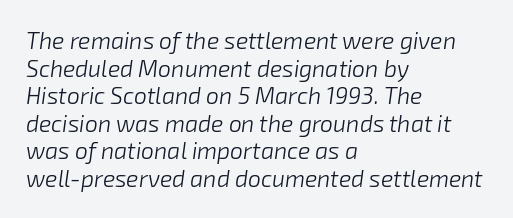
The image shows 23 px text type, italic (leaning right); set left-aligned, line spacing 1.2x, normal letter spacing, not underlined.
